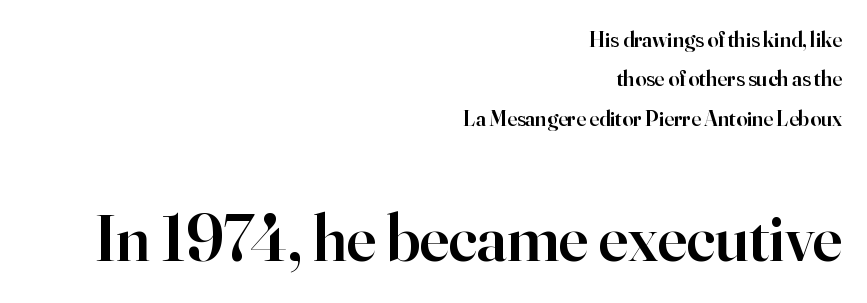
Q: Is the text bold? A: Semi-bold.
Q: Is the text italic (slanted)? A: No, it is upright.
Q: Is the typeface a serif or a sans-serif typeface? A: Serif.
Q: Is the text underlined? A: No.
Q: How is the paragraph aligned? A: Right-aligned.
Q: Is the spacing between letters normal or unusually wide? A: Normal.
Q: Which block of text is set in a larger size, the first (top) or the second (bottom)? A: The second (bottom) one.
Q: Width (condensed, normal, or wide)? A: Normal.
Q: Stroke contrast? A: High.
Q: x-height? A: Small.
Q: Monospaced? A: No.
